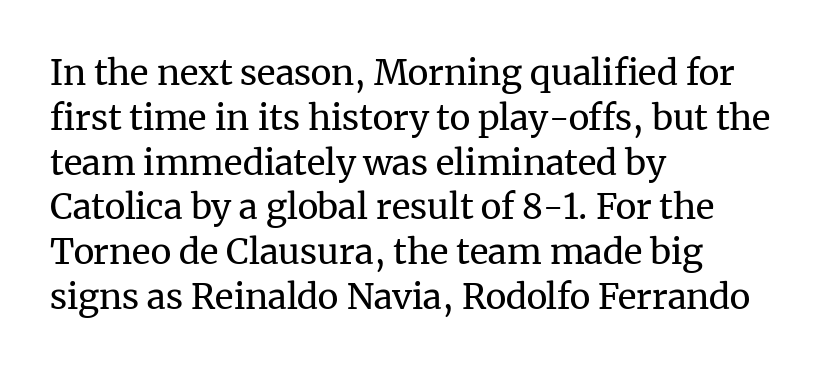
Q: Is the text bold? A: No.
Q: Is the text italic (slanted)? A: No, it is upright.
Q: Is the typeface a serif or a sans-serif typeface? A: Serif.
Q: Is the text underlined? A: No.
Q: How is the paragraph aligned? A: Left-aligned.
Q: Is the spacing between letters normal or unusually wide? A: Normal.
Q: Is the spacing between lines tight, normal or loose? A: Normal.
Q: Width (condensed, normal, or wide)? A: Normal.
Q: Stroke contrast? A: Medium.
Q: x-height? A: Medium.
Q: Monospaced? A: No.
